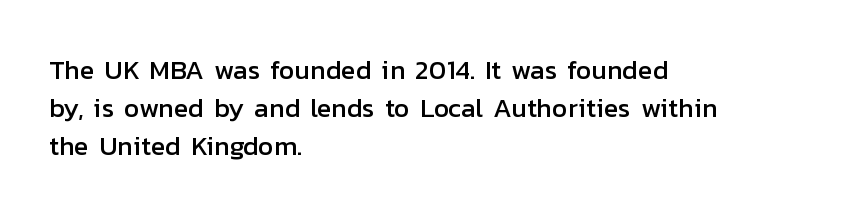
The ragged edge is on the right, which tells us the setting is flush left. Underline: absent. Does the leading feel generous? No, just average. The type is set solid horizontally, with unmodified tracking.
